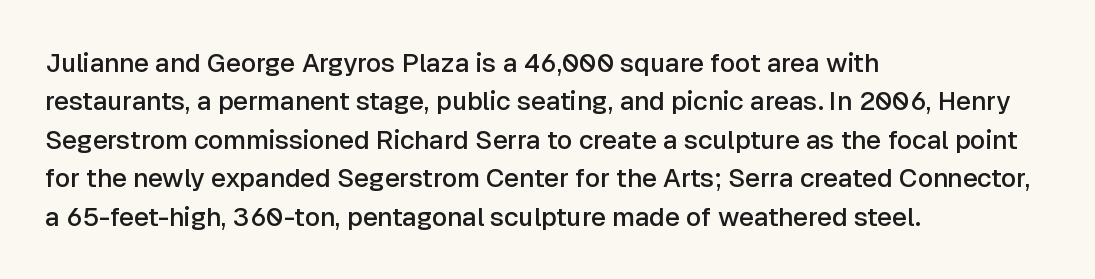
The image shows 26 px text type, upright; set left-aligned, normal line spacing (1.48x), normal letter spacing, not underlined.
